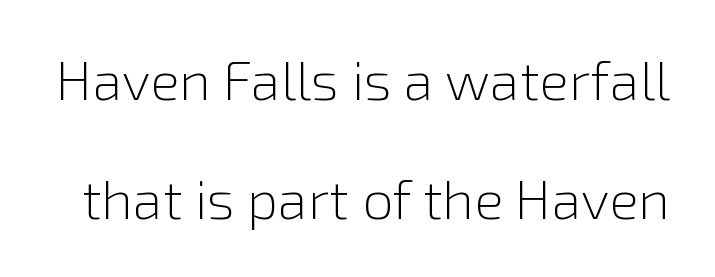
{"serif": "no", "italic": "no", "bold": "no", "weight": "light", "width": "normal", "x_height": "medium", "monospaced": "no", "underline": "no", "line_spacing": "loose", "line_spacing_ratio": 2.17, "letter_spacing": "normal", "letter_spacing_em": 0.0, "glyph_px": 55}
